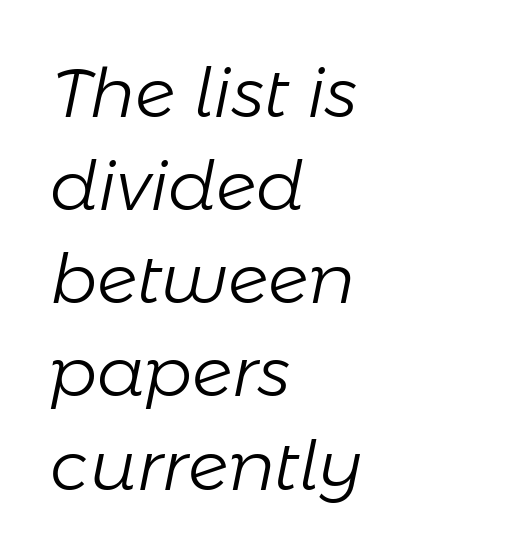
The image shows 69 px light type, italic (leaning right); set left-aligned, normal line spacing (1.35x), normal letter spacing, not underlined; low stroke contrast and a medium x-height.
